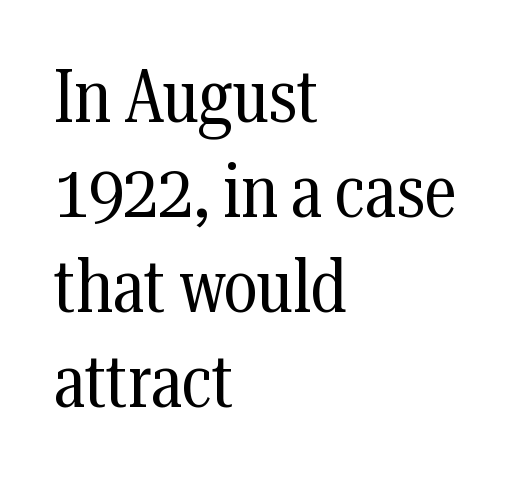
{"serif": "yes", "italic": "no", "bold": "no", "weight": "regular", "width": "condensed", "stroke_contrast": "medium", "x_height": "medium", "monospaced": "no", "underline": "no", "align": "left", "line_spacing": "normal", "line_spacing_ratio": 1.3, "letter_spacing": "normal", "letter_spacing_em": 0.0, "glyph_px": 73}
